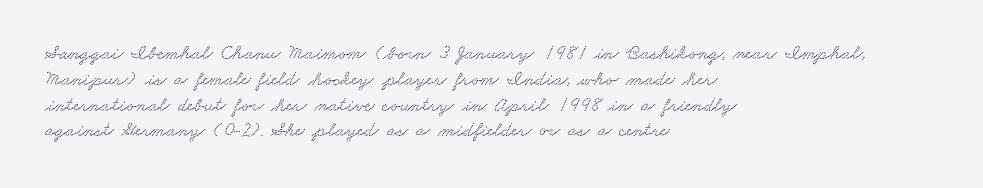
The image shows 20 px text type; set left-aligned, normal line spacing (1.29x), normal letter spacing, not underlined.
